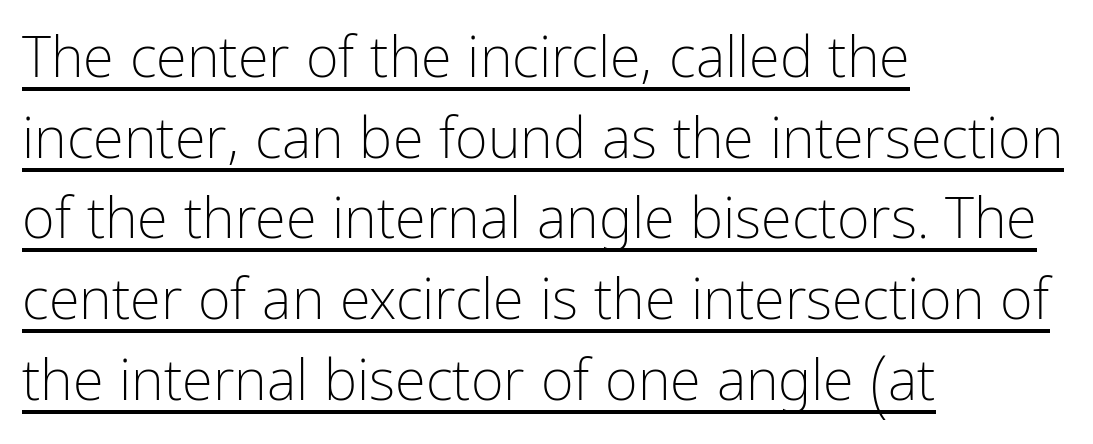
The image shows 56 px light, condensed sans-serif type, upright; set left-aligned, normal line spacing (1.44x), normal letter spacing, underlined; low stroke contrast and a medium x-height.
